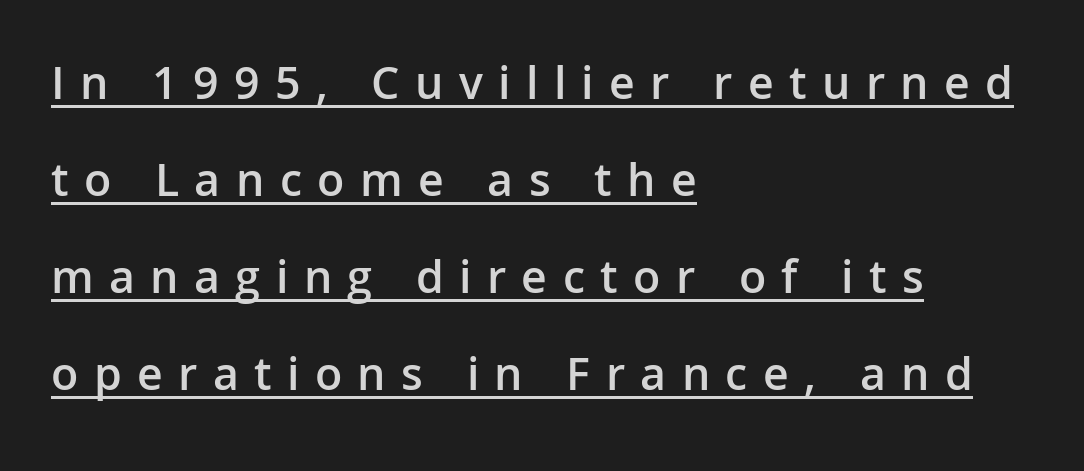
A student would call this left alignment; a typographer would say flush left, rag right. A semibold gives these letters moderate extra thickness, short of bold. The horizontal fit of the characters is loose and conspicuously gappy. This sample uses a sans-serif face. Do the characters align in a grid? No, the font is proportional.
